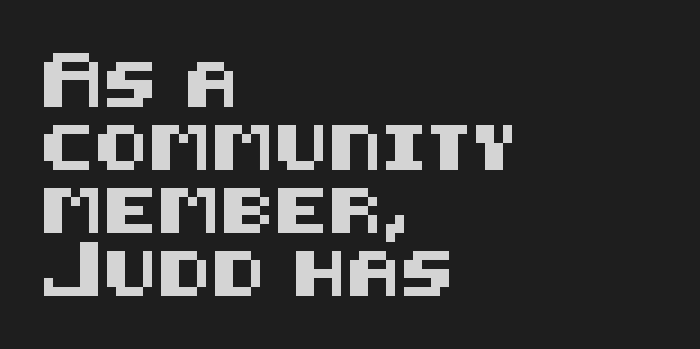
Q: Is the text italic (slanted)? A: No, it is upright.
Q: Is the typeface a serif or a sans-serif typeface? A: Sans-serif.
Q: Is the text underlined? A: No.
Q: How is the paragraph aligned? A: Left-aligned.
Q: Is the spacing between letters normal or unusually wide? A: Normal.
Q: Is the spacing between lines tight, normal or loose? A: Normal.
Q: Width (condensed, normal, or wide)? A: Normal.
Q: Stroke contrast? A: Medium.
Q: x-height? A: Large.
